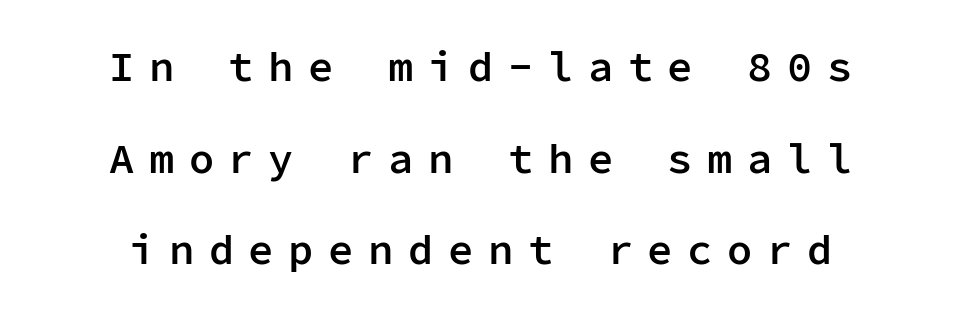
The zone under the glyphs is completely vacant. Caption: multi-line text, centered on the measure. Compared with an ordinary text face, these strokes are moderately heavier — a semibold. The lettering stays uniformly vertical, giving the passage a roman look. These lines are rendered in a fixed-pitch font. The rendering inserts visible extra space after every character.
